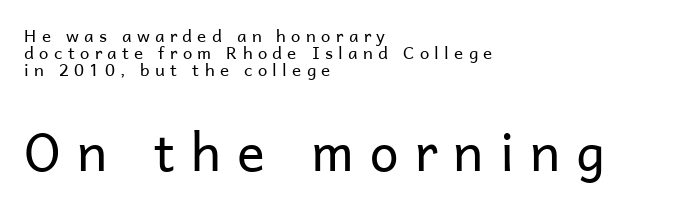
A typesetter would call this proportional, since set widths differ per character. The letters are spread apart with noticeably loose tracking. If you drew a ruler down the left edge, every line would touch it. The typeface has the unassuming heft of standard copy or less. Closely set lines give the paragraph a compact silhouette.
